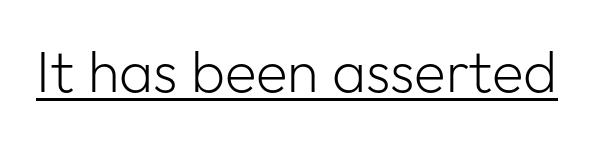
The image shows 58 px light sans-serif type, upright; set normal letter spacing, underlined; low stroke contrast and a medium x-height.
